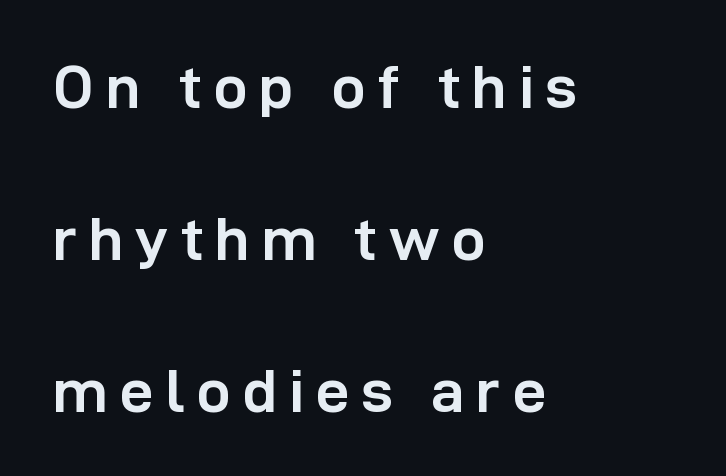
Chunky letters — that's bold for sure. It's the straight-up-and-down kind of type. This sample uses a sans-serif face. Proportional: the letters do not fall into vertical columns. What's the leading like? Stretched, with rows far apart. Caption: multi-line text, flush left, ragged right.
